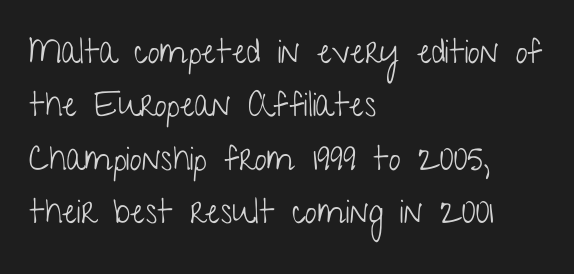
Q: Is the text bold? A: No.
Q: Is the text italic (slanted)? A: No, it is upright.
Q: Is the typeface a serif or a sans-serif typeface? A: Sans-serif.
Q: Is the text underlined? A: No.
Q: How is the paragraph aligned? A: Left-aligned.
Q: Is the spacing between letters normal or unusually wide? A: Normal.
Q: Is the spacing between lines tight, normal or loose? A: Normal.
Q: Width (condensed, normal, or wide)? A: Condensed.
Q: Stroke contrast? A: Low.
Q: x-height? A: Medium.
Q: Monospaced? A: No.
